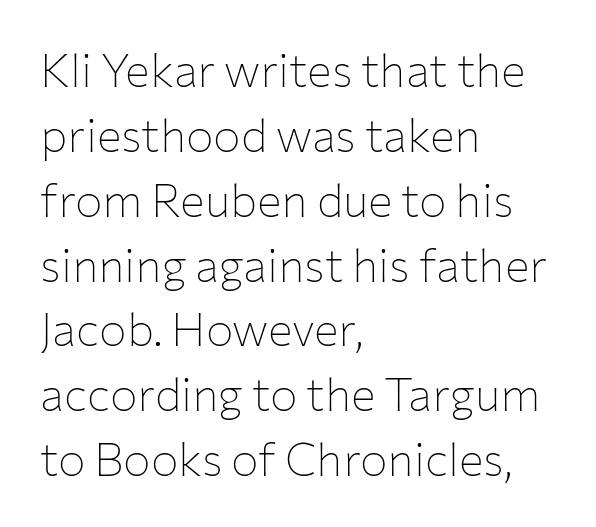
Bold? No — there's no thickening of the strokes. Lines of text with bare space underneath. Proportional: the letters do not fall into vertical columns. Examine the stroke ends and you'll find no serifs. The paragraph has a hard left edge and a soft right edge. Look at the tracking — it's just the regular setting, nothing added.
